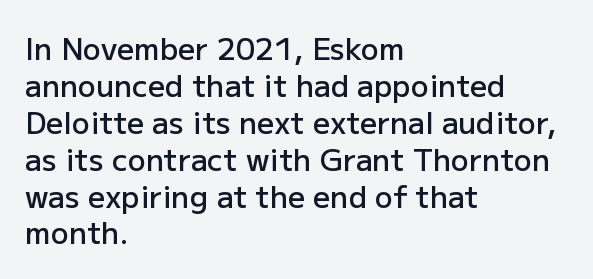
Q: Is the text bold? A: Semi-bold.
Q: Is the text italic (slanted)? A: No, it is upright.
Q: Is the typeface a serif or a sans-serif typeface? A: Sans-serif.
Q: Is the text underlined? A: No.
Q: How is the paragraph aligned? A: Left-aligned.
Q: Is the spacing between letters normal or unusually wide? A: Normal.
Q: Width (condensed, normal, or wide)? A: Normal.
Q: Stroke contrast? A: Low.
Q: x-height? A: Medium.
Q: Monospaced? A: No.
